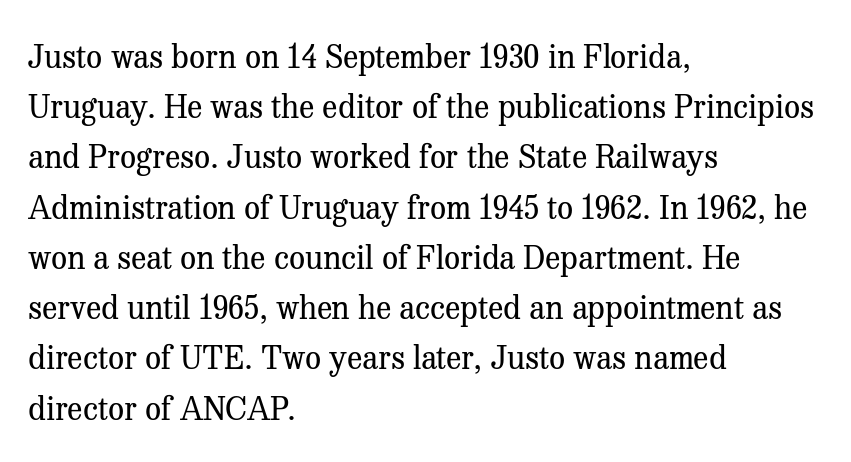
Q: Is the text bold? A: No.
Q: Is the text italic (slanted)? A: No, it is upright.
Q: Is the typeface a serif or a sans-serif typeface? A: Serif.
Q: Is the text underlined? A: No.
Q: How is the paragraph aligned? A: Left-aligned.
Q: Is the spacing between letters normal or unusually wide? A: Normal.
Q: Is the spacing between lines tight, normal or loose? A: Normal.
Q: Width (condensed, normal, or wide)? A: Normal.
Q: Stroke contrast? A: Medium.
Q: x-height? A: Medium.
Q: Monospaced? A: No.
